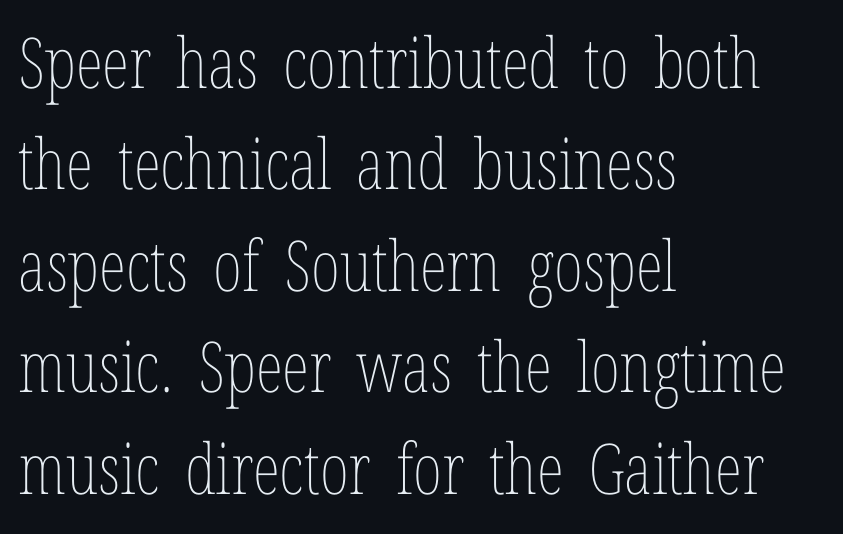
Q: Is the text bold? A: No.
Q: Is the text italic (slanted)? A: No, it is upright.
Q: Is the text underlined? A: No.
Q: How is the paragraph aligned? A: Left-aligned.
Q: Is the spacing between letters normal or unusually wide? A: Normal.
Q: Is the spacing between lines tight, normal or loose? A: Normal.
Q: Width (condensed, normal, or wide)? A: Condensed.
Q: Stroke contrast? A: Low.
Q: x-height? A: Medium.
Q: Monospaced? A: No.
